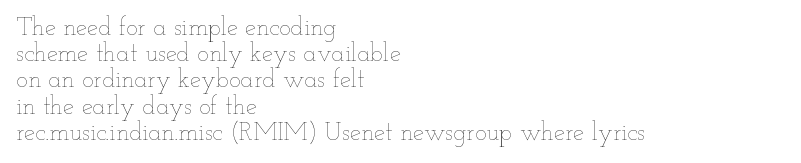
The image shows 25 px text type, upright; set left-aligned, tight line spacing (1.05x), normal letter spacing, not underlined.
